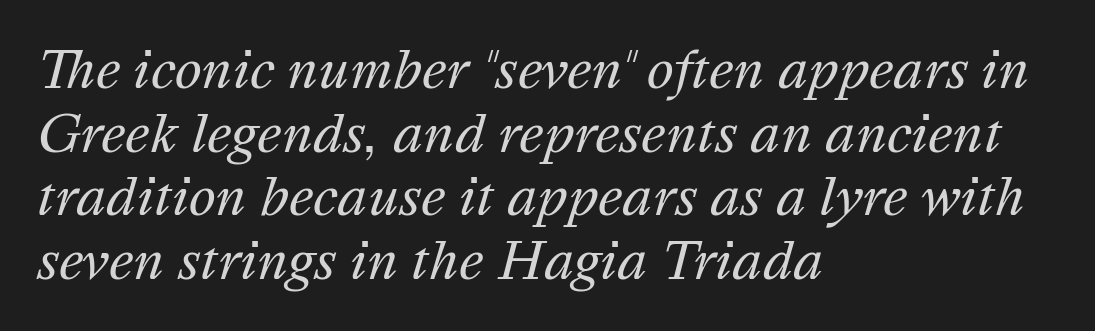
{"italic": "yes", "lean": "right", "slant_degrees": 16, "bold": "no", "weight": "regular", "width": "normal", "stroke_contrast": "medium", "x_height": "medium", "monospaced": "no", "underline": "no", "align": "left", "line_spacing": "normal", "line_spacing_ratio": 1.25, "letter_spacing": "normal", "letter_spacing_em": 0.0, "glyph_px": 51}
